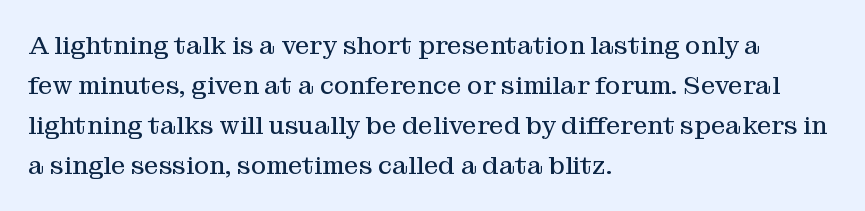
{"italic": "no", "bold": "no", "underline": "no", "align": "left", "line_spacing": "normal", "line_spacing_ratio": 1.54, "letter_spacing": "normal", "letter_spacing_em": 0.0, "glyph_px": 26}
